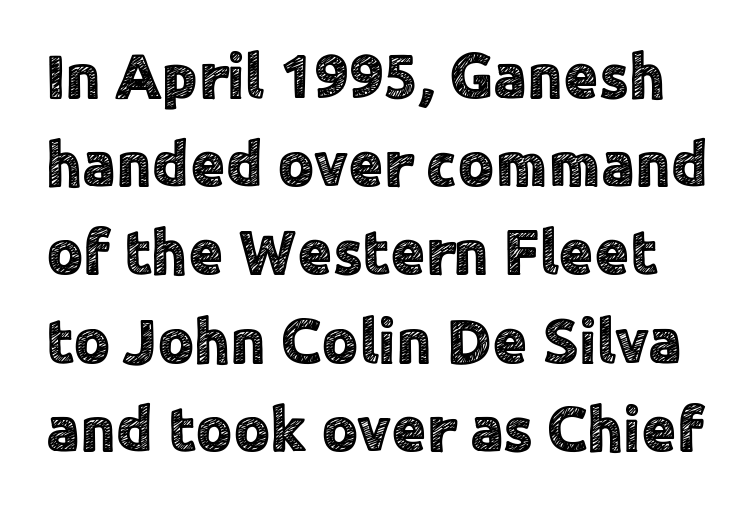
{"serif": "no", "italic": "no", "width": "normal", "x_height": "medium", "monospaced": "no", "underline": "no", "line_spacing": "normal", "line_spacing_ratio": 1.4, "letter_spacing": "normal", "letter_spacing_em": 0.0, "glyph_px": 63}
